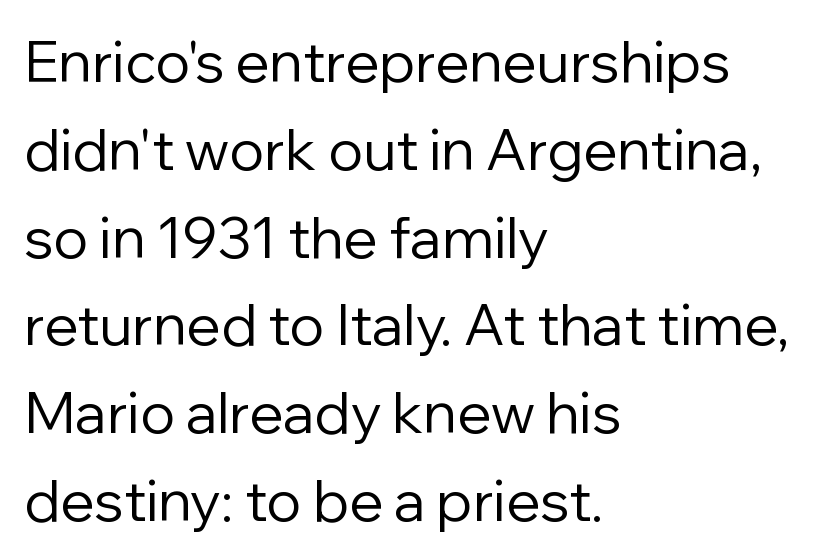
{"serif": "no", "italic": "no", "bold": "no", "weight": "regular", "width": "normal", "stroke_contrast": "low", "x_height": "medium", "monospaced": "no", "underline": "no", "align": "left", "line_spacing": "normal", "line_spacing_ratio": 1.54, "letter_spacing": "normal", "letter_spacing_em": 0.0, "glyph_px": 57}
